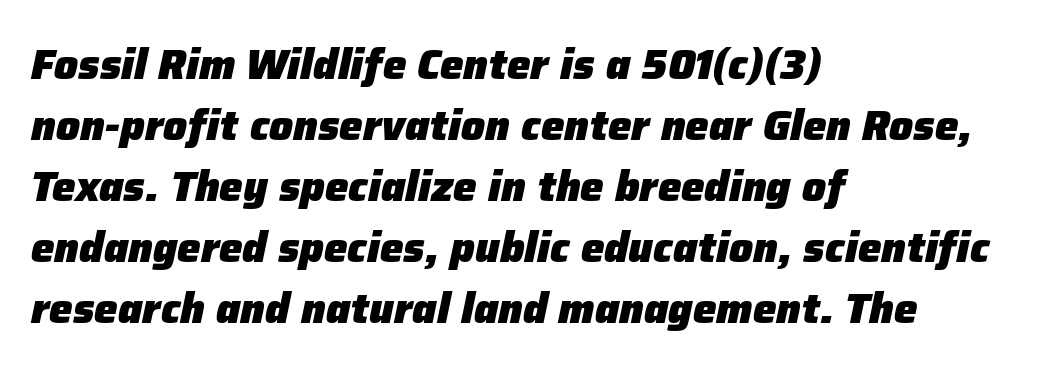
Compared with typical body copy, the letter spacing here is the same. Honestly, the row spacing looks completely unremarkable. These lines are rendered in a variable-pitch font. How heavy is the stroke? Heavy — this is a bold. Compared with a centered layout, this one pins lines to the left instead.
